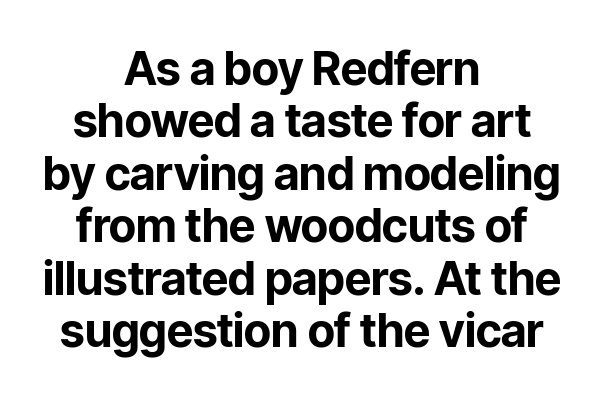
Q: Is the text bold? A: Yes.
Q: Is the text italic (slanted)? A: No, it is upright.
Q: Is the typeface a serif or a sans-serif typeface? A: Sans-serif.
Q: Is the text underlined? A: No.
Q: How is the paragraph aligned? A: Centered.
Q: Is the spacing between letters normal or unusually wide? A: Normal.
Q: Is the spacing between lines tight, normal or loose? A: Tight.
Q: Width (condensed, normal, or wide)? A: Normal.
Q: Stroke contrast? A: Low.
Q: x-height? A: Medium.
Q: Monospaced? A: No.
